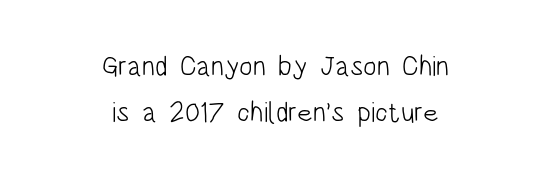
{"serif": "no", "italic": "no", "bold": "no", "weight": "light", "width": "condensed", "stroke_contrast": "low", "x_height": "large", "monospaced": "no", "underline": "no", "align": "center", "line_spacing": "normal", "line_spacing_ratio": 1.65, "letter_spacing": "normal", "letter_spacing_em": 0.0, "glyph_px": 28}
